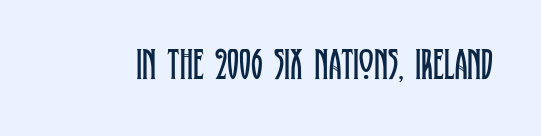
The image shows 44 px regular-weight, condensed serif type, upright; set normal letter spacing, not underlined; low stroke contrast and a large x-height.
